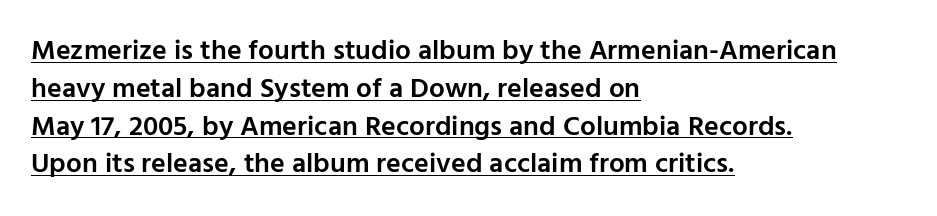
{"serif": "no", "italic": "no", "bold": "semi", "weight": "semibold", "width": "normal", "stroke_contrast": "low", "x_height": "medium", "monospaced": "no", "underline": "yes", "align": "left", "line_spacing": "normal", "line_spacing_ratio": 1.35, "letter_spacing": "normal", "letter_spacing_em": 0.0, "glyph_px": 28}
